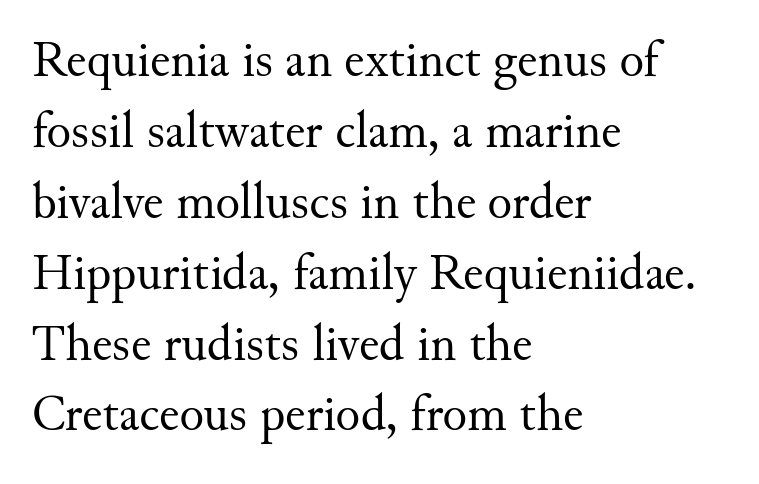
Q: Is the text bold? A: No.
Q: Is the text italic (slanted)? A: No, it is upright.
Q: Is the typeface a serif or a sans-serif typeface? A: Serif.
Q: Is the text underlined? A: No.
Q: How is the paragraph aligned? A: Left-aligned.
Q: Is the spacing between letters normal or unusually wide? A: Normal.
Q: Is the spacing between lines tight, normal or loose? A: Normal.
Q: Width (condensed, normal, or wide)? A: Normal.
Q: Stroke contrast? A: Medium.
Q: x-height? A: Small.
Q: Monospaced? A: No.
